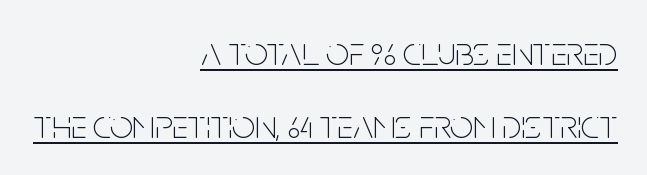
The image shows 40 px thin, condensed sans-serif type, upright; set right-aligned, line spacing 1.83x, normal letter spacing, underlined; low stroke contrast and a large x-height.
